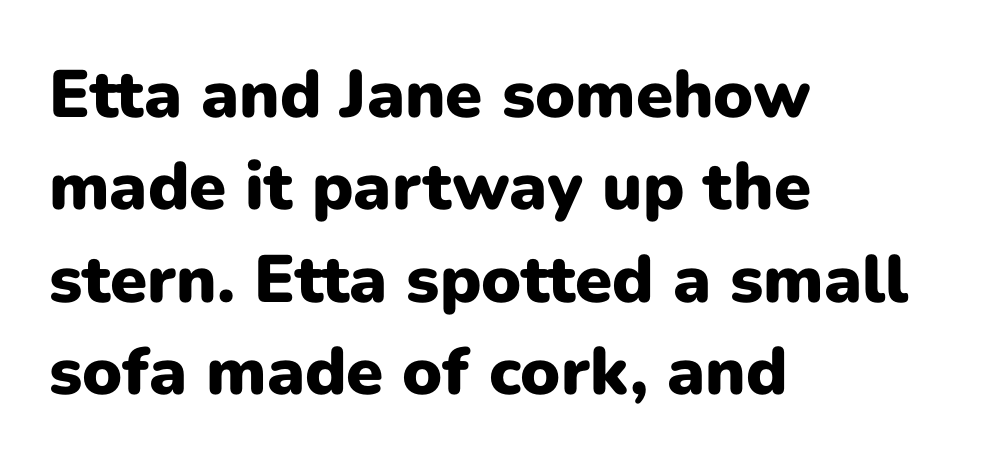
The image shows 67 px heavy sans-serif type, upright; set left-aligned, normal line spacing (1.38x), normal letter spacing, not underlined; low stroke contrast and a medium x-height.
